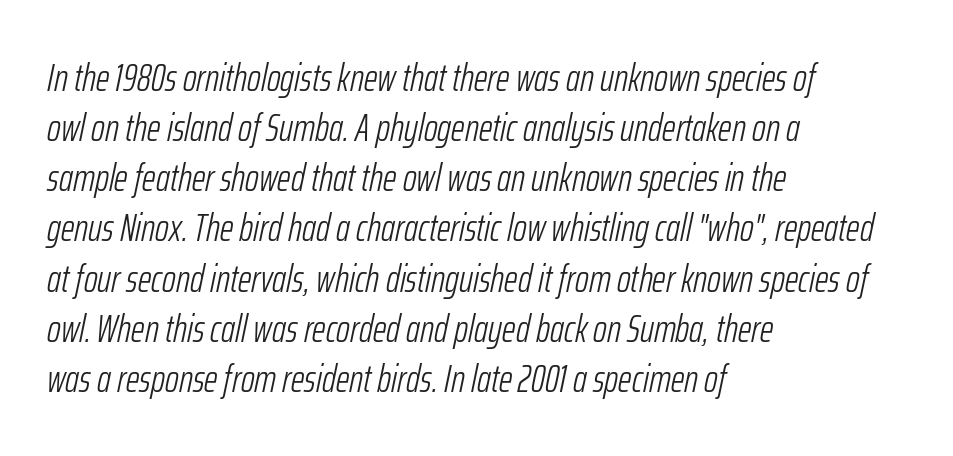
The image shows 38 px light, condensed type, italic (leaning right); set left-aligned, normal line spacing (1.32x), normal letter spacing, not underlined; low stroke contrast and a medium x-height.
